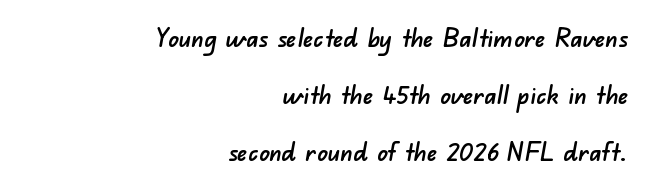
{"underline": "no", "align": "right", "line_spacing": "loose", "line_spacing_ratio": 2.2, "letter_spacing": "normal", "letter_spacing_em": 0.0, "glyph_px": 26}
